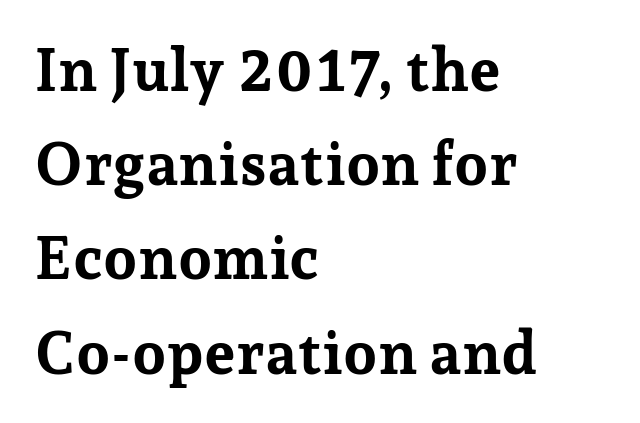
Q: Is the text bold? A: Yes.
Q: Is the text italic (slanted)? A: No, it is upright.
Q: Is the typeface a serif or a sans-serif typeface? A: Serif.
Q: Is the text underlined? A: No.
Q: How is the paragraph aligned? A: Left-aligned.
Q: Is the spacing between letters normal or unusually wide? A: Normal.
Q: Is the spacing between lines tight, normal or loose? A: Normal.
Q: Width (condensed, normal, or wide)? A: Normal.
Q: Stroke contrast? A: Low.
Q: x-height? A: Medium.
Q: Monospaced? A: No.
